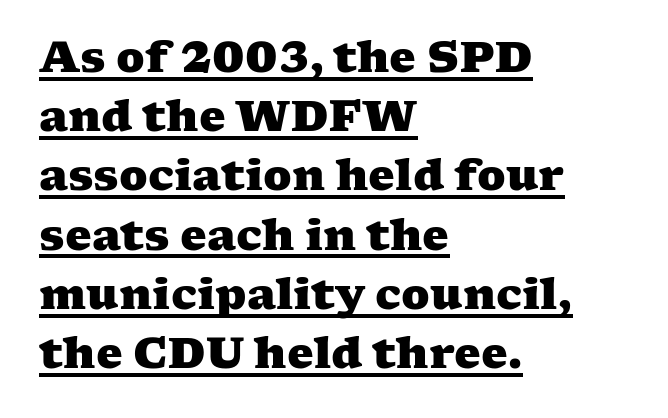
Q: Is the text bold? A: Yes.
Q: Is the typeface a serif or a sans-serif typeface? A: Serif.
Q: Is the text underlined? A: Yes.
Q: How is the paragraph aligned? A: Left-aligned.
Q: Is the spacing between letters normal or unusually wide? A: Normal.
Q: Is the spacing between lines tight, normal or loose? A: Normal.
Q: Width (condensed, normal, or wide)? A: Wide.
Q: Stroke contrast? A: Medium.
Q: x-height? A: Medium.
Q: Monospaced? A: No.
